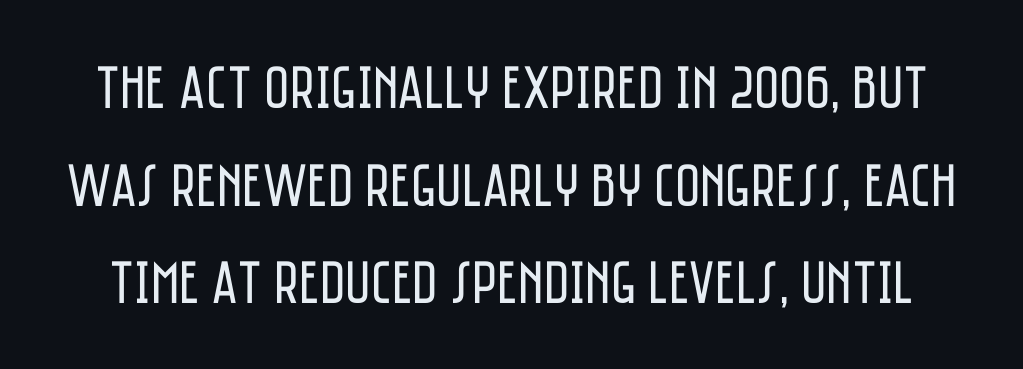
The lettering stays uniformly vertical, giving the passage a roman look. The letters sit at their default tracking, neither squeezed nor spread. This rendering employs a face without finishing strokes, i.e., a sans-serif. Each new line begins a customary step beneath the previous one.
